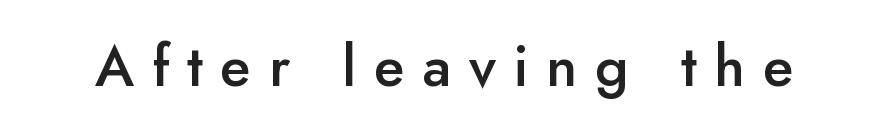
Q: Is the text bold? A: Semi-bold.
Q: Is the text italic (slanted)? A: No, it is upright.
Q: Is the typeface a serif or a sans-serif typeface? A: Sans-serif.
Q: Is the text underlined? A: No.
Q: Is the spacing between letters normal or unusually wide? A: Unusually wide.
Q: Width (condensed, normal, or wide)? A: Normal.
Q: Stroke contrast? A: Low.
Q: x-height? A: Small.
Q: Monospaced? A: No.
